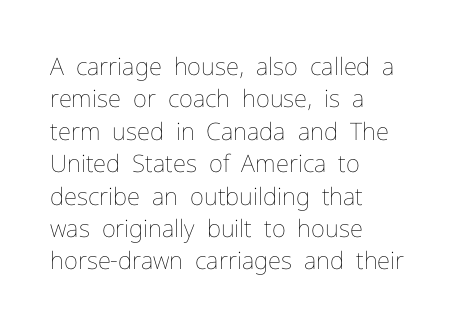
{"italic": "no", "bold": "no", "underline": "no", "align": "left", "line_spacing": "normal", "line_spacing_ratio": 1.35, "letter_spacing": "normal", "letter_spacing_em": 0.0, "glyph_px": 24}
